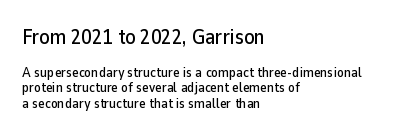
You can tell it's not italic because the verticals are truly vertical. Does the bottom block carry the larger type? No, the top block does. Lines of text with bare space underneath. A classic flush-left, rag-right setting is used for this passage. This sample trades vertical openness for compactness between lines.
